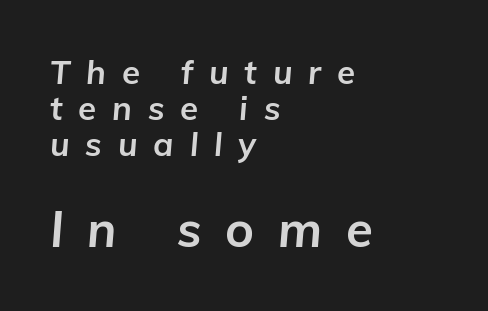
Q: Is the text bold? A: Yes.
Q: Is the text italic (slanted)? A: Yes, it leans right by about 5 degrees.
Q: Is the text underlined? A: No.
Q: How is the paragraph aligned? A: Left-aligned.
Q: Is the spacing between letters normal or unusually wide? A: Unusually wide.
Q: Is the spacing between lines tight, normal or loose? A: Tight.
Q: Which block of text is set in a larger size, the first (top) or the second (bottom)? A: The second (bottom) one.
Q: Width (condensed, normal, or wide)? A: Normal.
Q: Stroke contrast? A: Low.
Q: x-height? A: Medium.
Q: Monospaced? A: No.
